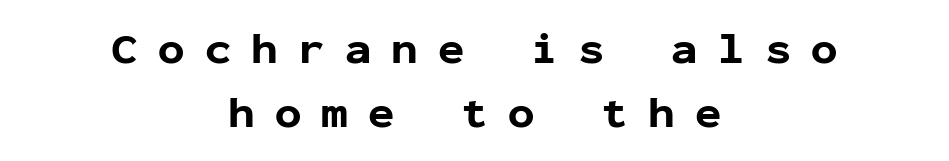
The letters stand straight up with perfectly vertical stems. Serifs: no, the terminals of the letterforms are clean. Check under the words: just untouched page. Vertical spacing — default.
